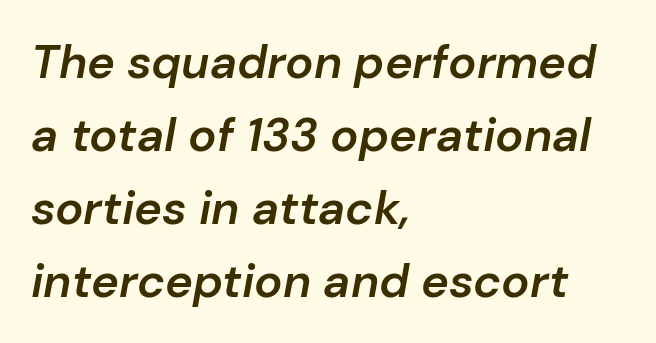
Q: Is the text bold? A: Semi-bold.
Q: Is the text italic (slanted)? A: Yes, it leans right by about 10 degrees.
Q: Is the text underlined? A: No.
Q: How is the paragraph aligned? A: Left-aligned.
Q: Is the spacing between letters normal or unusually wide? A: Normal.
Q: Is the spacing between lines tight, normal or loose? A: Normal.
Q: Width (condensed, normal, or wide)? A: Normal.
Q: Stroke contrast? A: Low.
Q: x-height? A: Medium.
Q: Monospaced? A: No.
